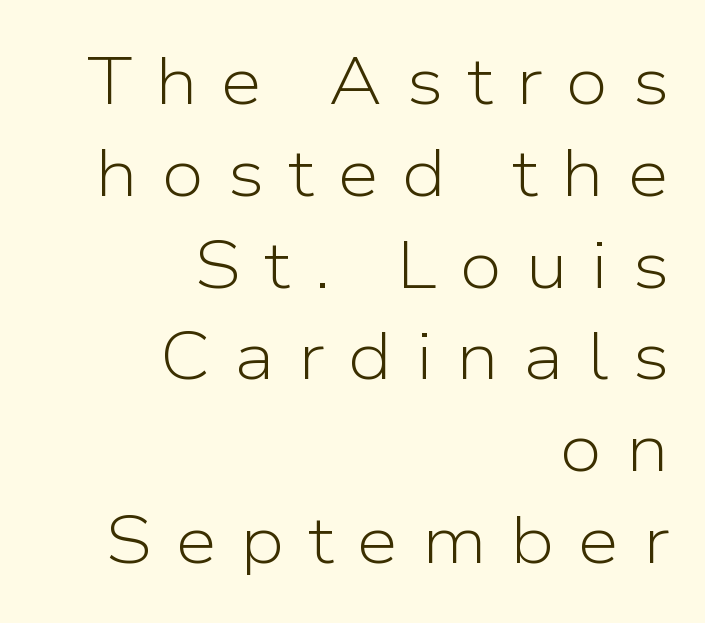
{"serif": "no", "italic": "no", "bold": "no", "weight": "light", "width": "normal", "stroke_contrast": "low", "x_height": "medium", "monospaced": "no", "underline": "no", "align": "right", "line_spacing": "normal", "line_spacing_ratio": 1.37, "letter_spacing": "wide", "letter_spacing_em": 0.35, "glyph_px": 67}
